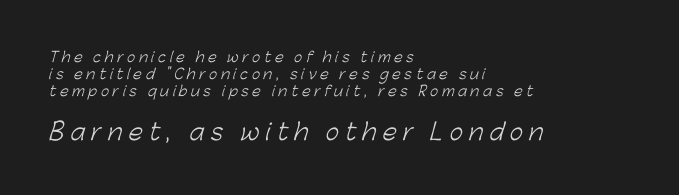
{"bold": "no", "underline": "no", "align": "left", "line_spacing_ratio": 1.21, "letter_spacing": "wide", "letter_spacing_em": 0.26, "larger_block": "second", "size_ratio": 1.64, "glyph_px": 23}
